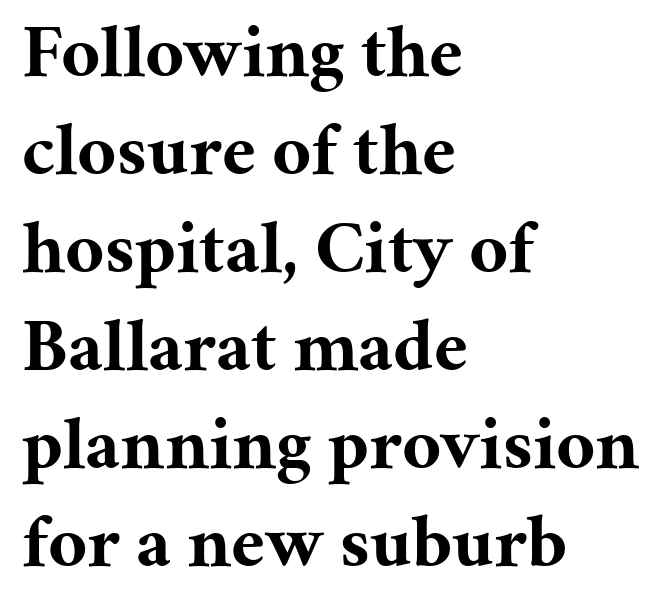
{"serif": "yes", "italic": "no", "bold": "yes", "weight": "bold", "width": "normal", "stroke_contrast": "medium", "x_height": "medium", "monospaced": "no", "underline": "no", "align": "left", "line_spacing": "normal", "line_spacing_ratio": 1.29, "letter_spacing": "normal", "letter_spacing_em": 0.0, "glyph_px": 76}
